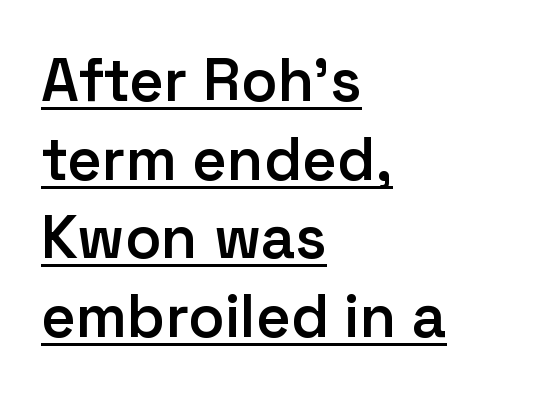
Q: Is the text bold? A: Semi-bold.
Q: Is the text italic (slanted)? A: No, it is upright.
Q: Is the typeface a serif or a sans-serif typeface? A: Sans-serif.
Q: Is the text underlined? A: Yes.
Q: How is the paragraph aligned? A: Left-aligned.
Q: Is the spacing between letters normal or unusually wide? A: Normal.
Q: Is the spacing between lines tight, normal or loose? A: Normal.
Q: Width (condensed, normal, or wide)? A: Normal.
Q: Stroke contrast? A: Low.
Q: x-height? A: Medium.
Q: Monospaced? A: No.
